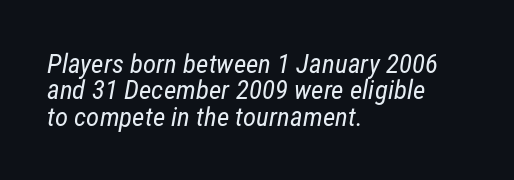
The image shows 27 px text type; set left-aligned, tight line spacing (0.98x), normal letter spacing, not underlined.
